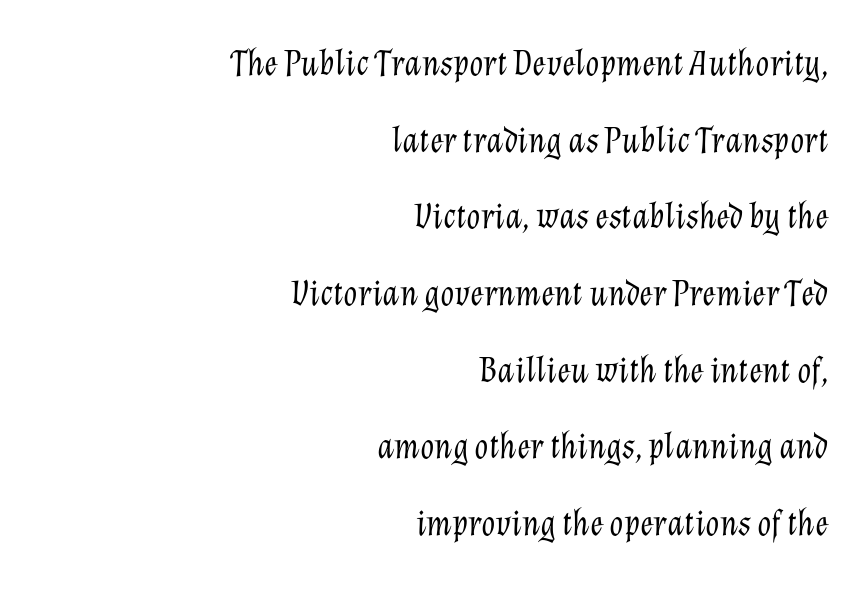
{"italic": "yes", "lean": "right", "slant_degrees": 12, "bold": "no", "weight": "light", "width": "normal", "stroke_contrast": "low", "x_height": "medium", "monospaced": "no", "underline": "no", "align": "right", "line_spacing": "loose", "line_spacing_ratio": 2.13, "letter_spacing": "normal", "letter_spacing_em": 0.0, "glyph_px": 36}
